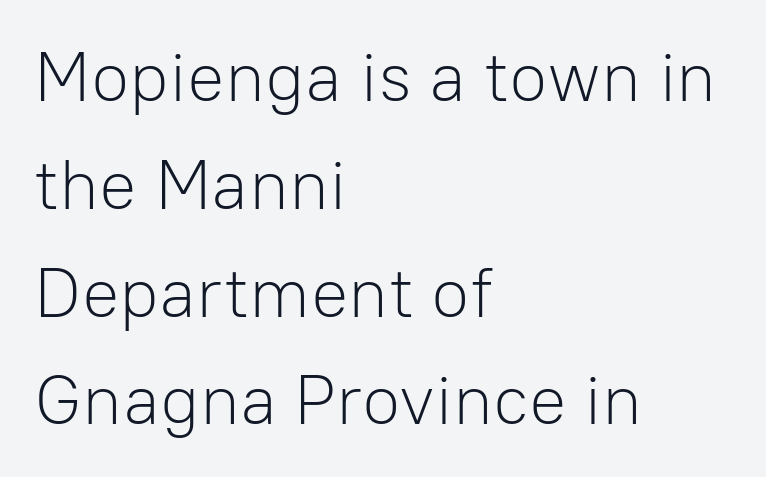
{"serif": "no", "italic": "no", "bold": "no", "weight": "light", "width": "normal", "stroke_contrast": "low", "x_height": "medium", "monospaced": "no", "underline": "no", "align": "left", "line_spacing": "normal", "line_spacing_ratio": 1.54, "letter_spacing": "normal", "letter_spacing_em": 0.0, "glyph_px": 70}
